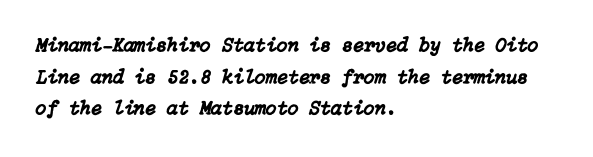
Reading down the block, your eye returns to a fixed left position each line. The passage shown stacks its lines at a standard gap. Posture: slanted. Default kerning and tracking; the words read as compact shapes. Descender tails drop into unmarked territory.
